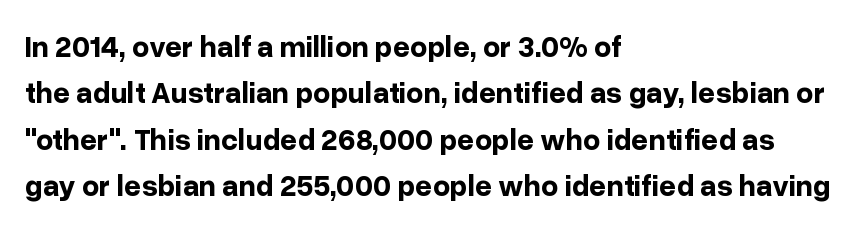
Underline: absent. Heavy, bold letterforms. The text was rendered using a sans face with plain stroke endings. The gaps between neighbouring characters are ordinary and unremarkable. The face used here is proportionally spaced, like ordinary book or web type. Ascenders rise straight up at ninety degrees.
